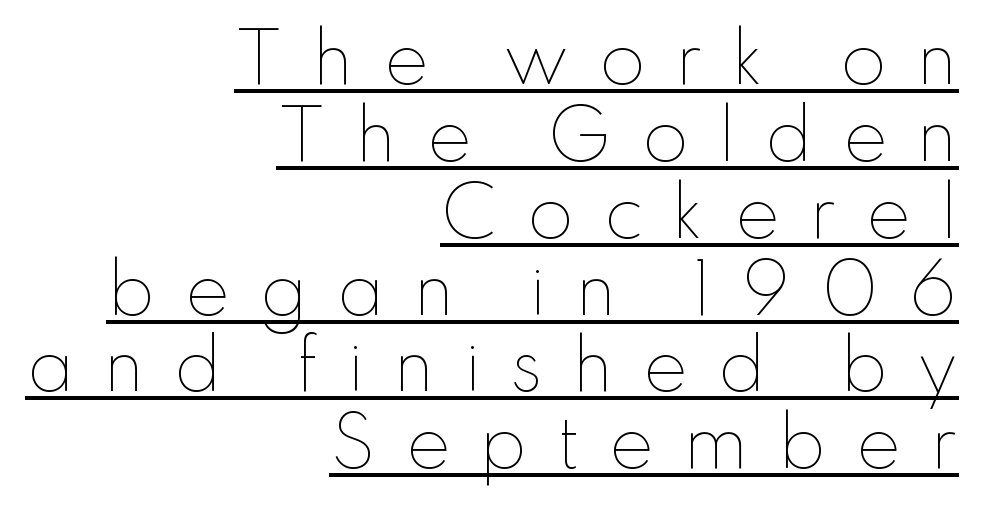
{"italic": "no", "bold": "no", "weight": "thin", "width": "normal", "stroke_contrast": "low", "x_height": "small", "monospaced": "no", "underline": "yes", "align": "right", "line_spacing": "tight", "line_spacing_ratio": 1.13, "letter_spacing": "wide", "letter_spacing_em": 0.42, "glyph_px": 68}
